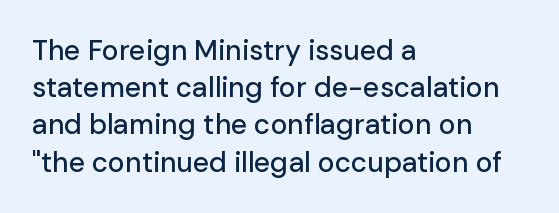
The image shows 28 px sans-serif type, upright; set left-aligned, normal line spacing (1.33x), normal letter spacing, not underlined; low stroke contrast and a medium x-height.
